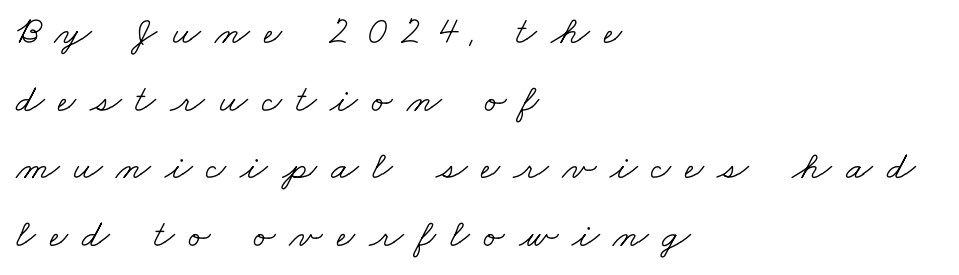
{"serif": "yes", "bold": "no", "weight": "light", "width": "wide", "stroke_contrast": "low", "x_height": "small", "monospaced": "no", "underline": "no", "align": "left", "line_spacing": "normal", "line_spacing_ratio": 1.69, "letter_spacing": "wide", "letter_spacing_em": 0.35, "glyph_px": 40}
